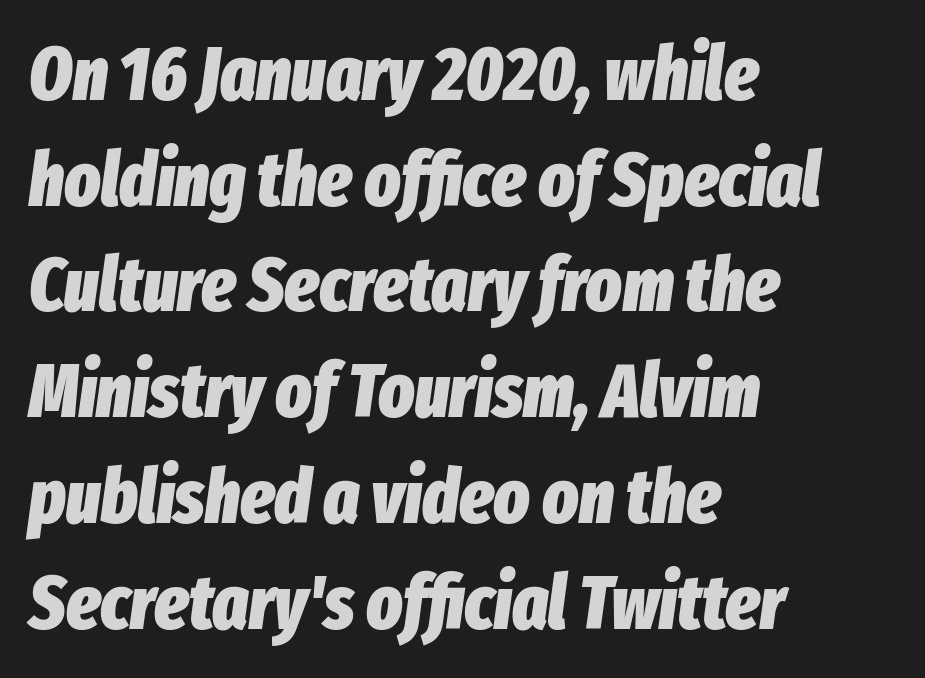
Q: Is the text bold? A: Yes.
Q: Is the text italic (slanted)? A: Yes, it leans right by about 8 degrees.
Q: Is the text underlined? A: No.
Q: How is the paragraph aligned? A: Left-aligned.
Q: Is the spacing between letters normal or unusually wide? A: Normal.
Q: Is the spacing between lines tight, normal or loose? A: Normal.
Q: Width (condensed, normal, or wide)? A: Condensed.
Q: Stroke contrast? A: Low.
Q: x-height? A: Medium.
Q: Monospaced? A: No.
